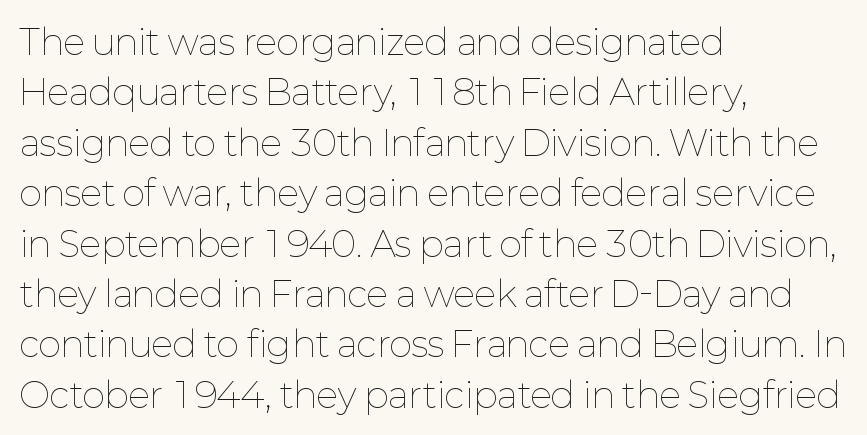
Q: Is the text bold? A: No.
Q: Is the text italic (slanted)? A: No, it is upright.
Q: Is the text underlined? A: No.
Q: How is the paragraph aligned? A: Left-aligned.
Q: Is the spacing between letters normal or unusually wide? A: Normal.
Q: Is the spacing between lines tight, normal or loose? A: Normal.
Q: Width (condensed, normal, or wide)? A: Normal.
Q: Stroke contrast? A: Low.
Q: x-height? A: Medium.
Q: Monospaced? A: No.
